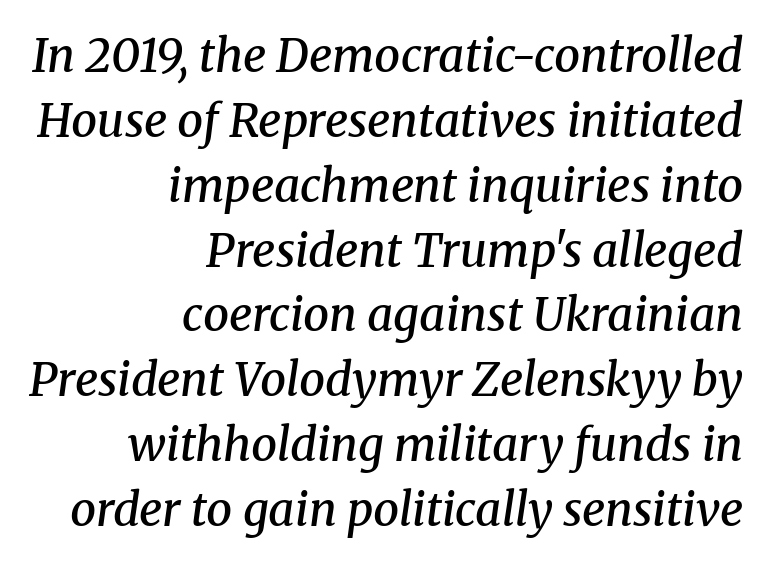
Q: Is the text bold? A: Semi-bold.
Q: Is the text italic (slanted)? A: Yes, it leans right by about 8 degrees.
Q: Is the typeface a serif or a sans-serif typeface? A: Serif.
Q: Is the text underlined? A: No.
Q: How is the paragraph aligned? A: Right-aligned.
Q: Is the spacing between letters normal or unusually wide? A: Normal.
Q: Is the spacing between lines tight, normal or loose? A: Normal.
Q: Width (condensed, normal, or wide)? A: Normal.
Q: Stroke contrast? A: Medium.
Q: x-height? A: Medium.
Q: Monospaced? A: No.
